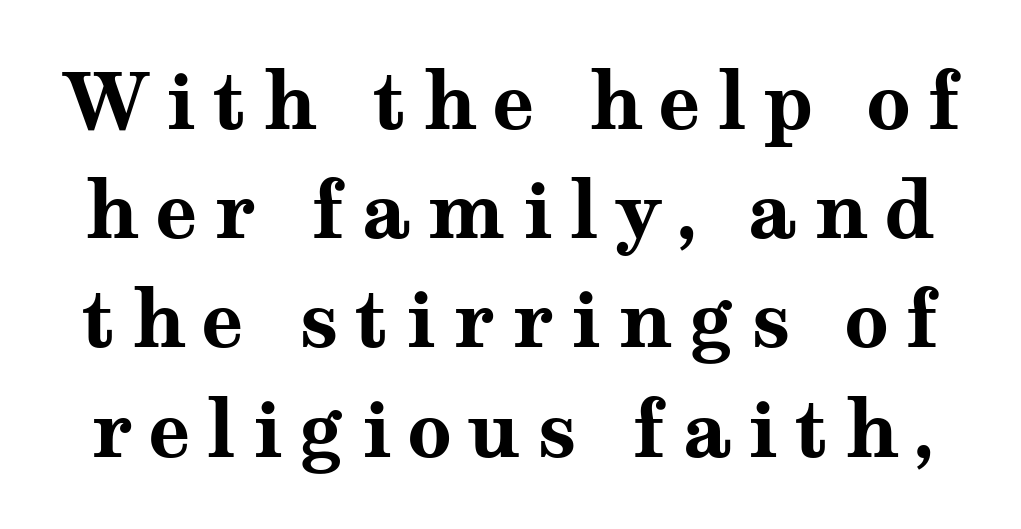
The image shows 78 px bold, wide serif type, upright; set normal line spacing (1.4x), unusually wide letter spacing (+0.2 em), not underlined; medium stroke contrast and a medium x-height.
